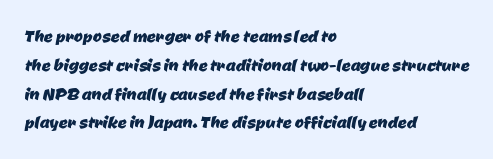
The image shows 22 px text type; set left-aligned, normal line spacing (1.31x), normal letter spacing, not underlined.
